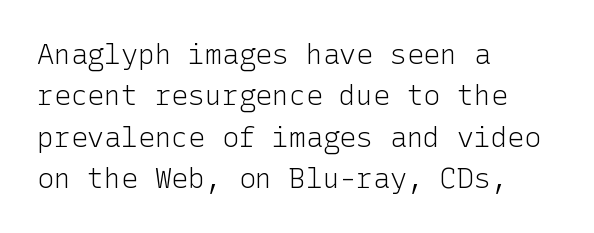
{"serif": "no", "italic": "no", "bold": "no", "weight": "light", "width": "normal", "stroke_contrast": "low", "x_height": "medium", "underline": "no", "align": "left", "line_spacing": "normal", "line_spacing_ratio": 1.48, "letter_spacing": "normal", "letter_spacing_em": 0.0, "glyph_px": 28}
